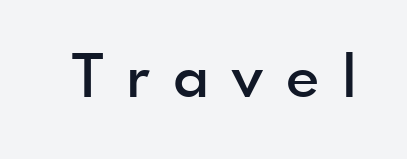
{"serif": "no", "italic": "no", "bold": "semi", "weight": "semibold", "width": "normal", "x_height": "small", "monospaced": "no", "underline": "no", "letter_spacing": "wide", "letter_spacing_em": 0.4, "glyph_px": 58}
